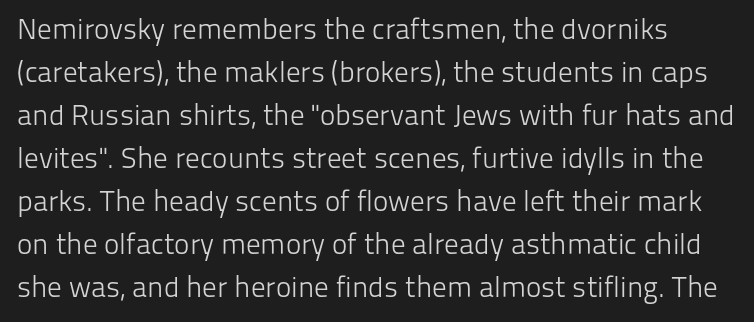
The image shows 29 px light sans-serif type, upright; set normal line spacing (1.48x), normal letter spacing, not underlined; low stroke contrast and a medium x-height.
